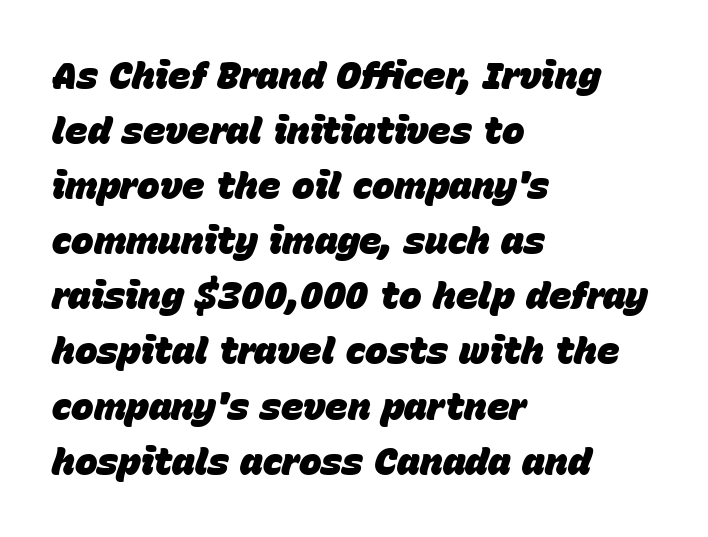
Standard letterfit; no display-style spreading of the glyphs. The passage shown leans; its letterforms are oblique. Decoration check: the copy has no underline. Each letter keeps its own natural width here, so spacing adapts to shape.
